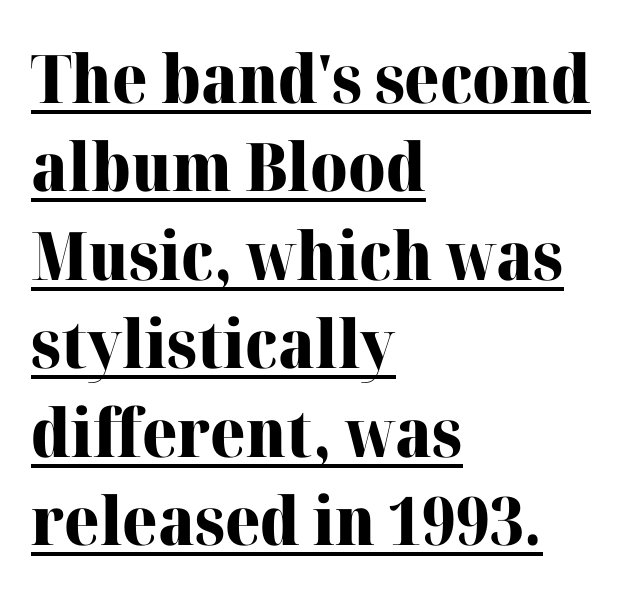
{"serif": "yes", "italic": "no", "bold": "yes", "weight": "heavy", "width": "normal", "stroke_contrast": "high", "x_height": "medium", "monospaced": "no", "underline": "yes", "align": "left", "line_spacing": "normal", "line_spacing_ratio": 1.32, "letter_spacing": "normal", "letter_spacing_em": 0.0, "glyph_px": 67}
